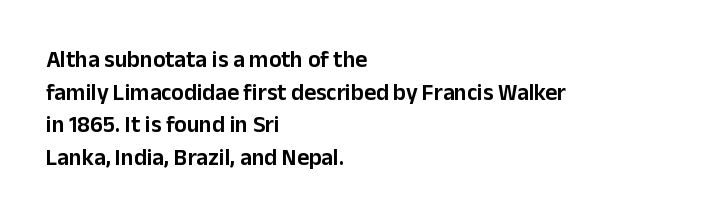
The image shows 23 px text type, upright; set left-aligned, normal line spacing (1.42x), normal letter spacing, not underlined.
